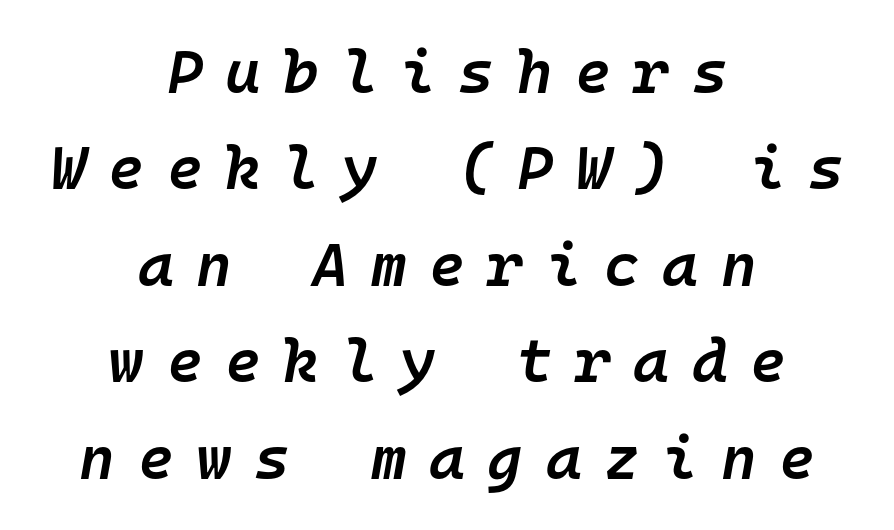
The image shows 61 px semibold type, italic (leaning right), monospaced; set centered, normal line spacing (1.58x), unusually wide letter spacing (+0.37 em), not underlined; low stroke contrast and a medium x-height.
